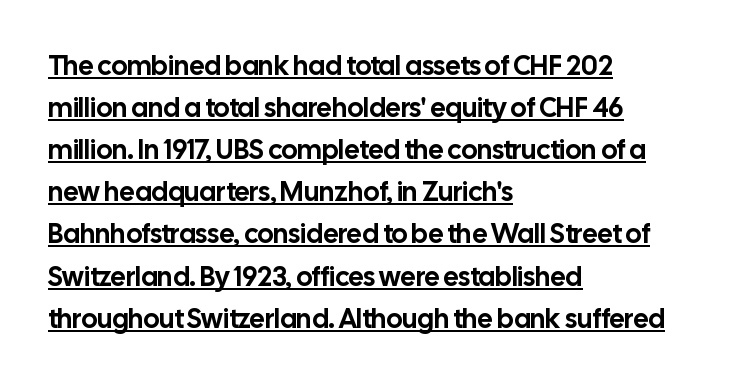
Q: Is the text italic (slanted)? A: No, it is upright.
Q: Is the text underlined? A: Yes.
Q: How is the paragraph aligned? A: Left-aligned.
Q: Is the spacing between letters normal or unusually wide? A: Normal.
Q: Is the spacing between lines tight, normal or loose? A: Normal.
